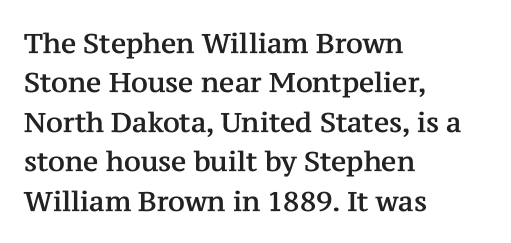
Q: Is the text italic (slanted)? A: No, it is upright.
Q: Is the text underlined? A: No.
Q: How is the paragraph aligned? A: Left-aligned.
Q: Is the spacing between letters normal or unusually wide? A: Normal.
Q: Is the spacing between lines tight, normal or loose? A: Normal.
